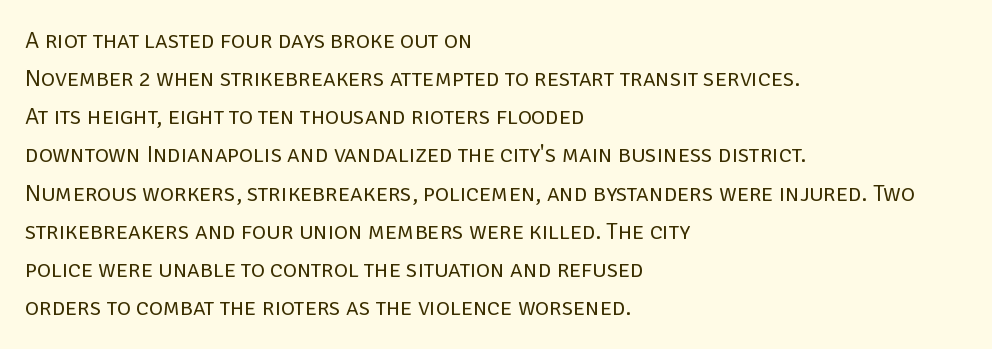
The image shows 24 px text type, upright; set left-aligned, normal line spacing (1.59x), normal letter spacing, not underlined.
